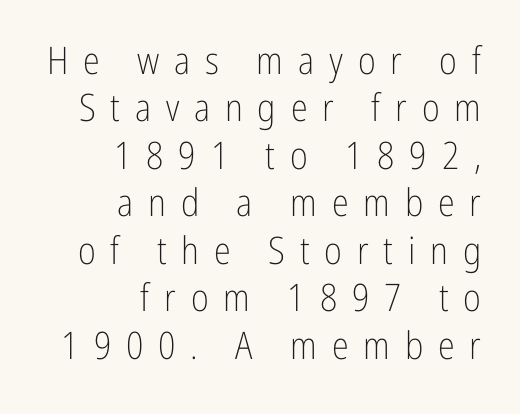
Q: Is the text bold? A: No.
Q: Is the text italic (slanted)? A: No, it is upright.
Q: Is the typeface a serif or a sans-serif typeface? A: Sans-serif.
Q: Is the text underlined? A: No.
Q: How is the paragraph aligned? A: Right-aligned.
Q: Is the spacing between letters normal or unusually wide? A: Unusually wide.
Q: Is the spacing between lines tight, normal or loose? A: Normal.
Q: Width (condensed, normal, or wide)? A: Condensed.
Q: Stroke contrast? A: Low.
Q: x-height? A: Medium.
Q: Monospaced? A: No.
